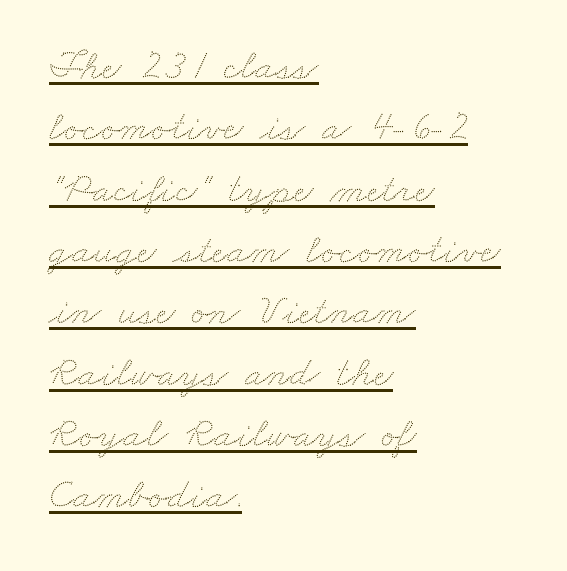
{"width": "wide", "stroke_contrast": "low", "x_height": "small", "monospaced": "no", "underline": "yes", "align": "left", "line_spacing": "normal", "line_spacing_ratio": 1.46, "letter_spacing": "normal", "letter_spacing_em": 0.0, "glyph_px": 42}
